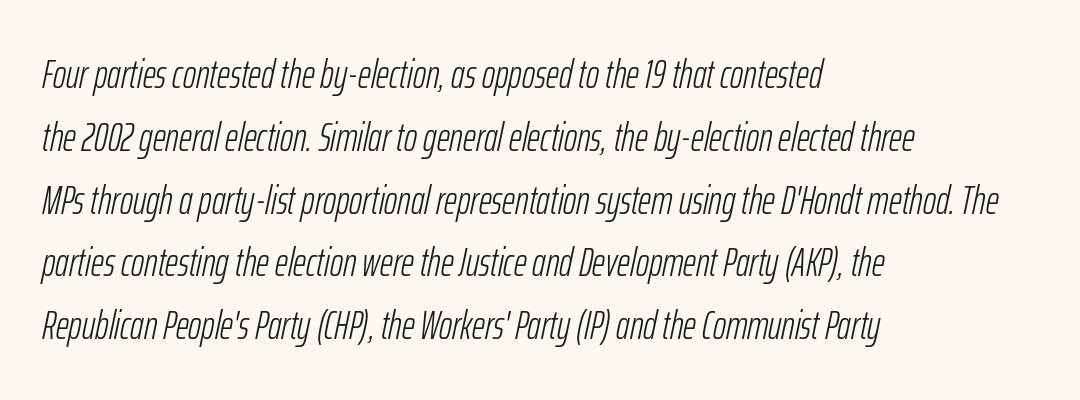
{"italic": "yes", "lean": "right", "slant_degrees": 12, "bold": "no", "weight": "light", "width": "condensed", "stroke_contrast": "low", "x_height": "medium", "monospaced": "no", "underline": "no", "align": "left", "line_spacing": "normal", "line_spacing_ratio": 1.57, "letter_spacing": "normal", "letter_spacing_em": 0.0, "glyph_px": 40}
